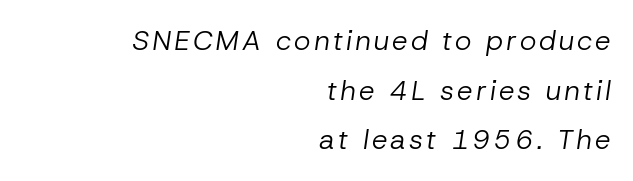
The image shows 28 px regular-weight type, italic (leaning right); set right-aligned, line spacing 1.77x, not underlined; low stroke contrast and a medium x-height.
